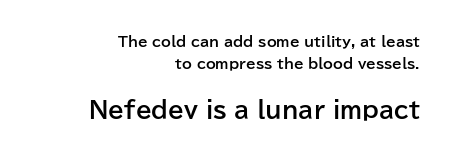
The image shows 23 px bold type, upright; set right-aligned, normal line spacing (1.58x), normal letter spacing, not underlined; the second (bottom) block is 1.64x larger.
